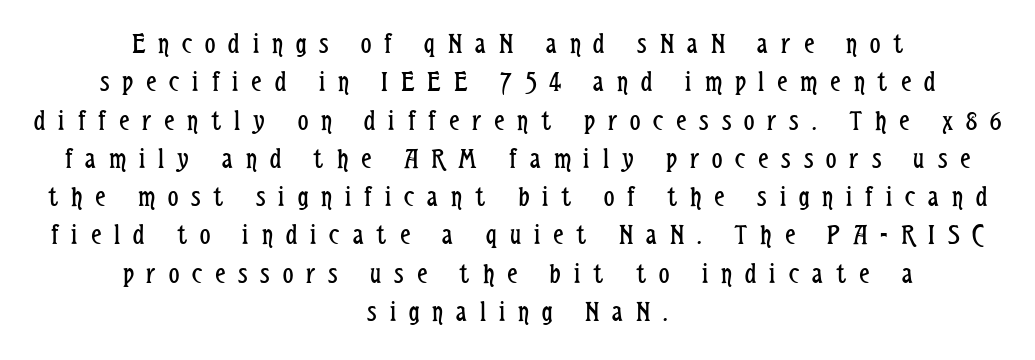
{"serif": "no", "italic": "no", "bold": "no", "weight": "regular", "width": "condensed", "stroke_contrast": "low", "x_height": "medium", "monospaced": "no", "underline": "no", "align": "center", "line_spacing": "normal", "line_spacing_ratio": 1.32, "letter_spacing": "wide", "letter_spacing_em": 0.45, "glyph_px": 29}
